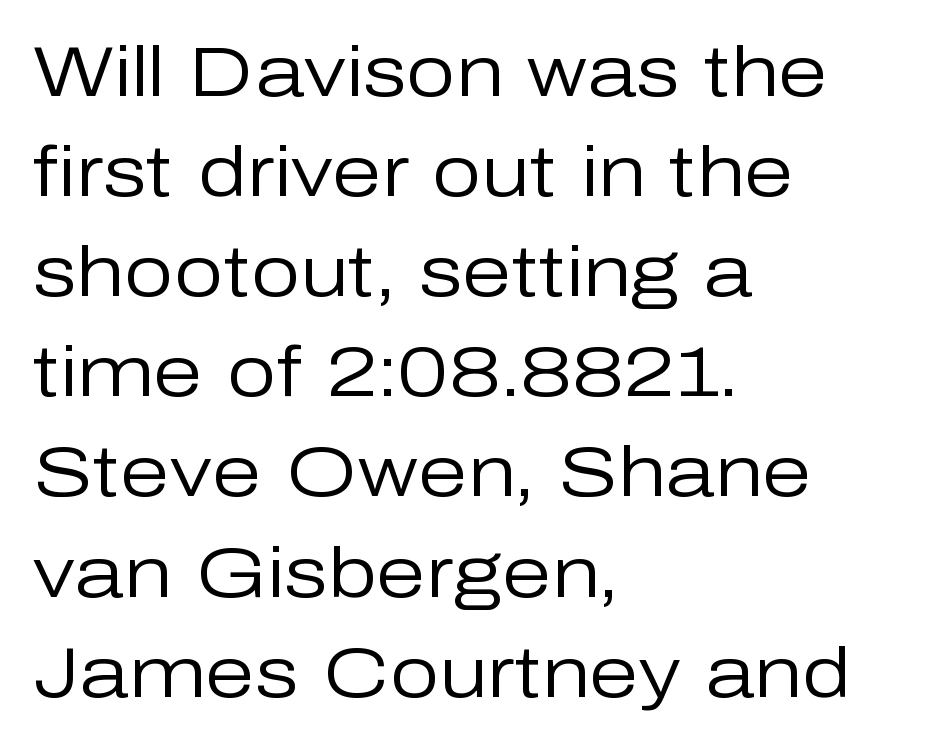
The image shows 71 px regular-weight sans-serif type, upright; set left-aligned, normal line spacing (1.41x), normal letter spacing, not underlined; low stroke contrast and a medium x-height.
